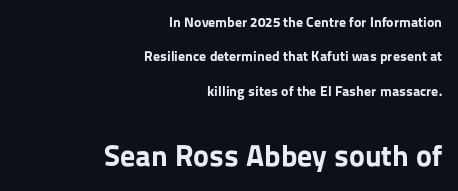
Q: Is the text bold? A: Yes.
Q: Is the text italic (slanted)? A: No, it is upright.
Q: Is the typeface a serif or a sans-serif typeface? A: Sans-serif.
Q: Is the text underlined? A: No.
Q: How is the paragraph aligned? A: Right-aligned.
Q: Is the spacing between letters normal or unusually wide? A: Normal.
Q: Is the spacing between lines tight, normal or loose? A: Loose.
Q: Which block of text is set in a larger size, the first (top) or the second (bottom)? A: The second (bottom) one.
Q: Width (condensed, normal, or wide)? A: Normal.
Q: Stroke contrast? A: Low.
Q: x-height? A: Medium.
Q: Monospaced? A: No.
